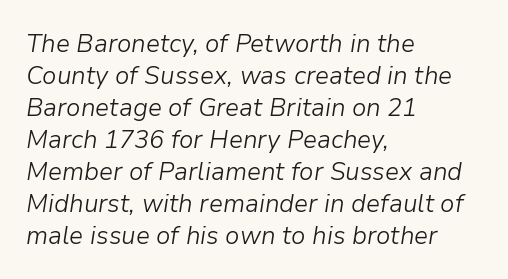
The image shows 25 px text type, italic (leaning right); set left-aligned, normal line spacing (1.28x), normal letter spacing, not underlined.
